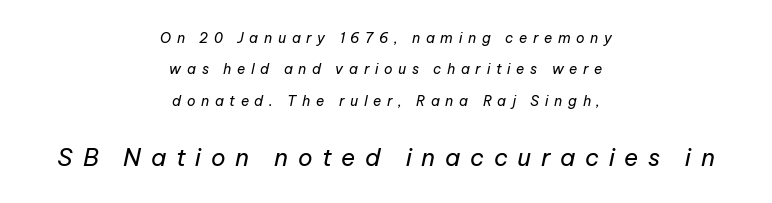
These two chunks differ in scale, with the bottom chunk taking the larger measure. Letter spacing: wide. The strip under each line holds only bare page. Line starts and ends both wander, symmetrically.
